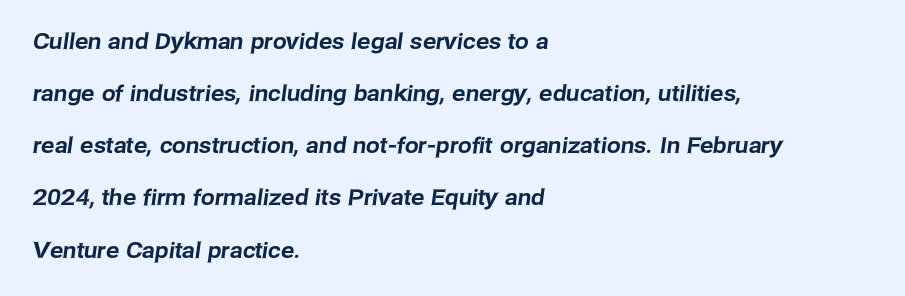
{"underline": "no", "align": "left", "line_spacing": "loose", "line_spacing_ratio": 2.37, "letter_spacing": "normal", "letter_spacing_em": 0.0, "glyph_px": 22}
